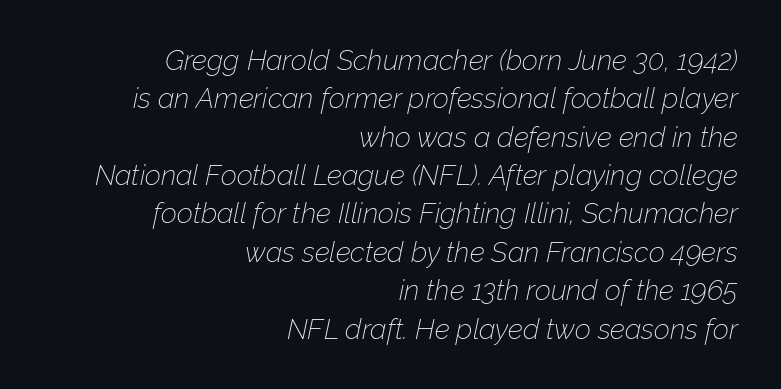
{"italic": "yes", "lean": "right", "slant_degrees": 12, "bold": "no", "weight": "thin", "width": "normal", "stroke_contrast": "low", "x_height": "medium", "monospaced": "no", "underline": "no", "align": "right", "line_spacing": "normal", "line_spacing_ratio": 1.37, "letter_spacing": "normal", "letter_spacing_em": 0.0, "glyph_px": 28}
